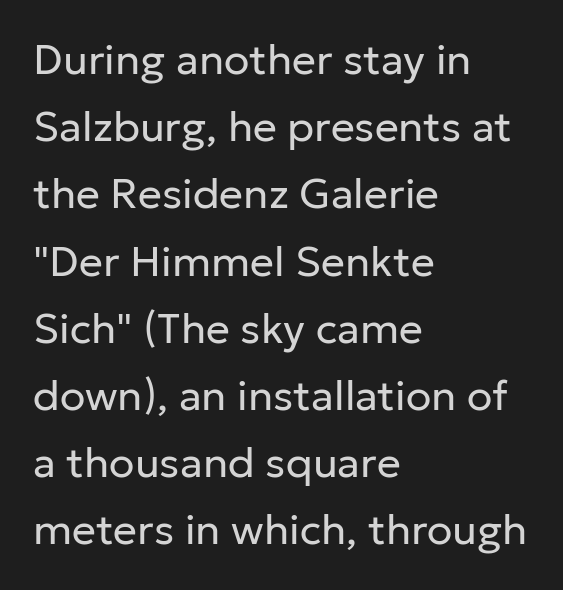
The letters carry no serifs — their stems end cleanly without finishing strokes. How would I describe the line gaps? Plain and ordinary. Quick note: not italic, upright. One-word summary of the alignment: left. On a weight scale, this lands at 450 or below.
